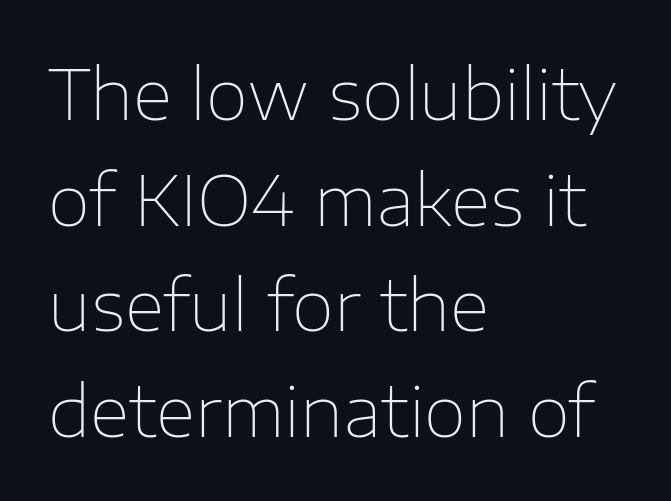
Q: Is the text bold? A: No.
Q: Is the text italic (slanted)? A: No, it is upright.
Q: Is the typeface a serif or a sans-serif typeface? A: Sans-serif.
Q: Is the text underlined? A: No.
Q: How is the paragraph aligned? A: Left-aligned.
Q: Is the spacing between letters normal or unusually wide? A: Normal.
Q: Is the spacing between lines tight, normal or loose? A: Normal.
Q: Width (condensed, normal, or wide)? A: Normal.
Q: Stroke contrast? A: Low.
Q: x-height? A: Medium.
Q: Monospaced? A: No.
